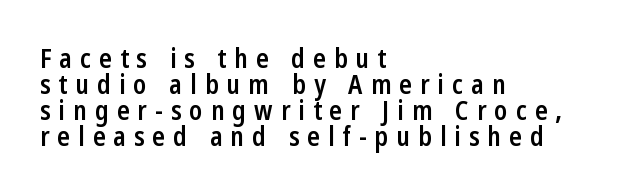
{"italic": "no", "bold": "semi", "underline": "no", "align": "left", "line_spacing": "tight", "line_spacing_ratio": 1.0, "letter_spacing": "wide", "letter_spacing_em": 0.31, "glyph_px": 26}
